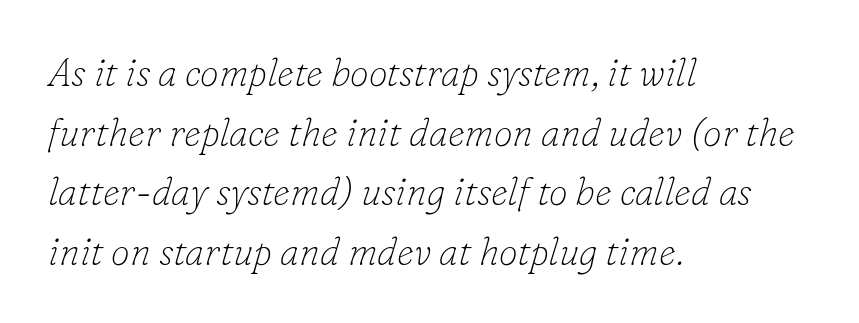
Q: Is the text bold? A: No.
Q: Is the text italic (slanted)? A: Yes, it leans right by about 16 degrees.
Q: Is the typeface a serif or a sans-serif typeface? A: Serif.
Q: Is the text underlined? A: No.
Q: How is the paragraph aligned? A: Left-aligned.
Q: Is the spacing between letters normal or unusually wide? A: Normal.
Q: Is the spacing between lines tight, normal or loose? A: Normal.
Q: Width (condensed, normal, or wide)? A: Normal.
Q: Stroke contrast? A: Low.
Q: x-height? A: Small.
Q: Monospaced? A: No.
